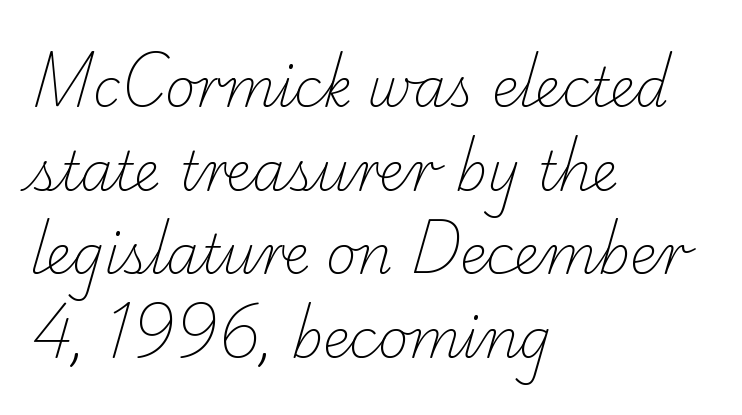
The weight tops out at a normal text grade. Check where the strokes stop: tiny serifs finish them off. Honestly, there is no underline to notice here at all. Vertically, the passage feels balanced, rows spaced as you'd expect. Compared with a centered layout, this one pins lines to the left instead. Between one letter and the next there's only the usual sliver of space.
